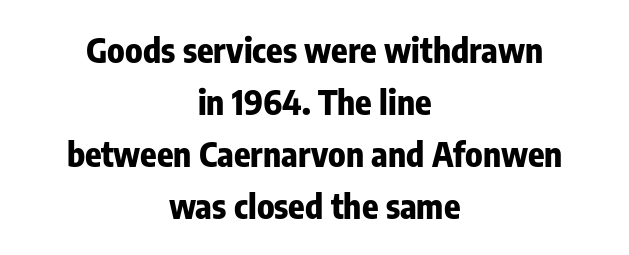
The image shows 34 px bold, condensed sans-serif type, upright; set centered, normal line spacing (1.53x), normal letter spacing, not underlined; low stroke contrast and a medium x-height.
